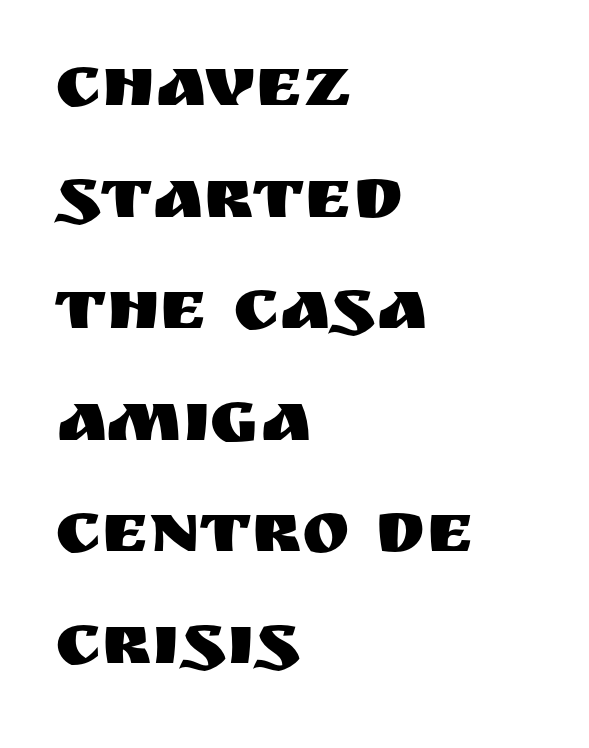
{"serif": "no", "italic": "no", "width": "normal", "stroke_contrast": "medium", "x_height": "large", "monospaced": "no", "underline": "no", "align": "left", "line_spacing": "normal", "line_spacing_ratio": 1.55, "letter_spacing": "normal", "letter_spacing_em": 0.0, "glyph_px": 72}
